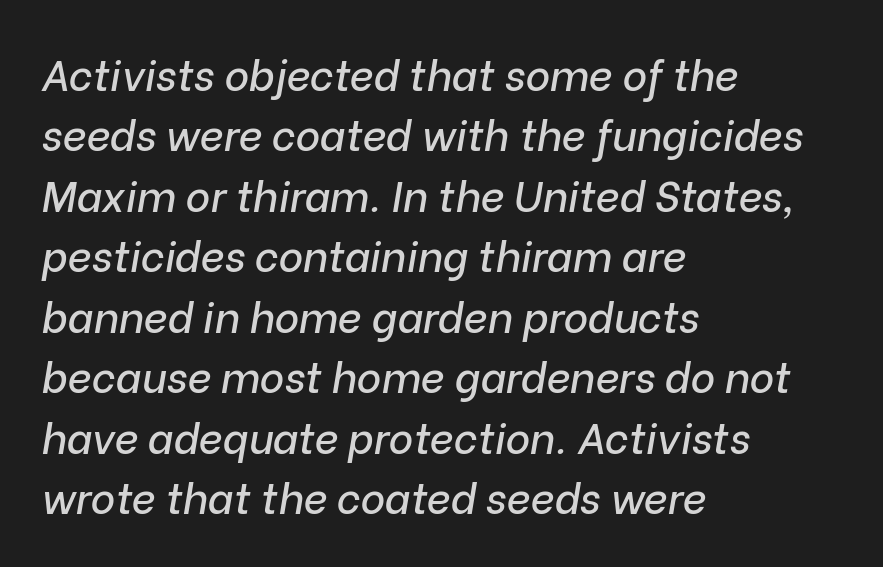
Each row of text sits above clean, open space. Look at the tracking — it's just the regular setting, nothing added. The lettering tilts uniformly, giving the passage an italic look. Layout note: lines flush left. Each letter keeps its own natural width here, so spacing adapts to shape. The designer left line spacing at the default.
